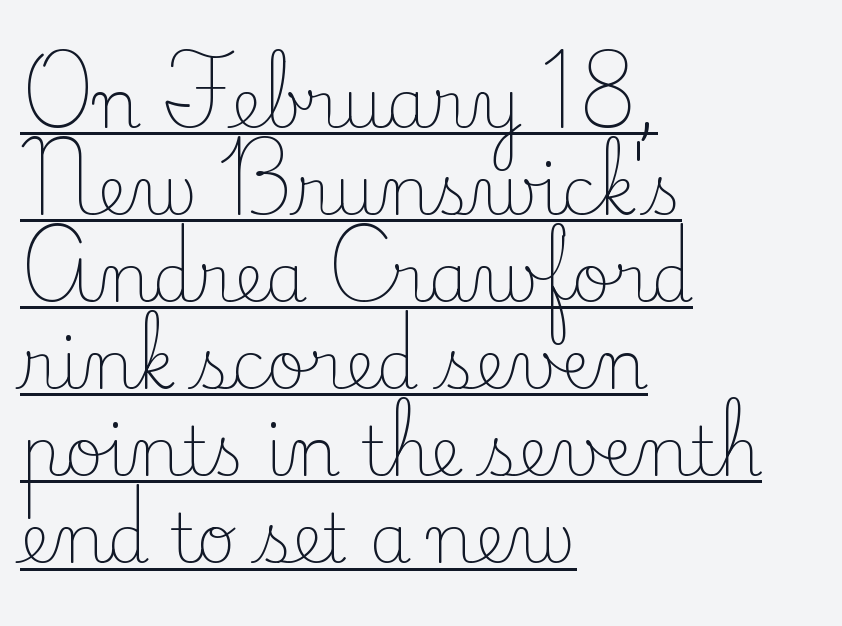
Short note: letters normally spaced. Does the lettering tilt? It doesn't — this is upright. A continuous stroke trails under the words, as in a hyperlink. Leftover space on each line is placed entirely after the last word. Stem width sits at or under what a default text font uses. Letterform terminals end in serifs throughout the passage.
